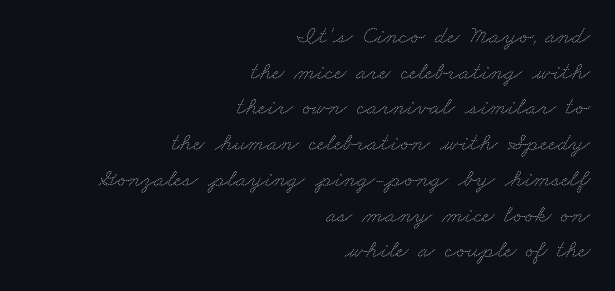
The image shows 25 px text type; set right-aligned, normal line spacing (1.43x), normal letter spacing, not underlined.
